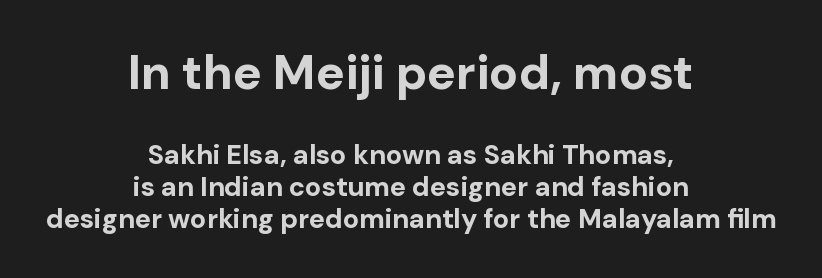
The image shows 48 px bold sans-serif type, upright; set centered, line spacing 1.19x, normal letter spacing, not underlined; the first (top) block is 1.78x larger; low stroke contrast and a medium x-height.
